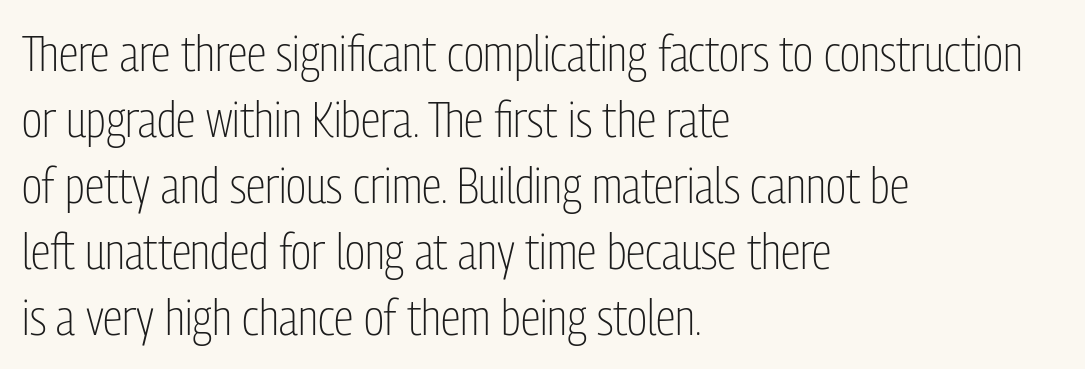
These glyphs show unthickened strokes, regular width or finer. A typesetter would call this zero additional tracking. To sum up the face: it is a sans, with no serifs. Ascenders rise straight up at ninety degrees.
